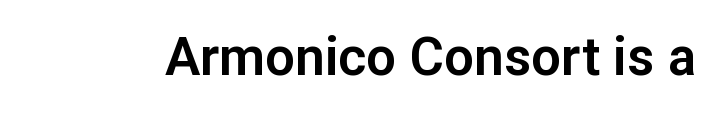
This is the regular roman posture of the typeface. The area under the type is left untouched. The passage shown has conventional tracking throughout. The text was rendered using a sans face with plain stroke endings. Spacing verdict: proportional, widths tailored to each character.
